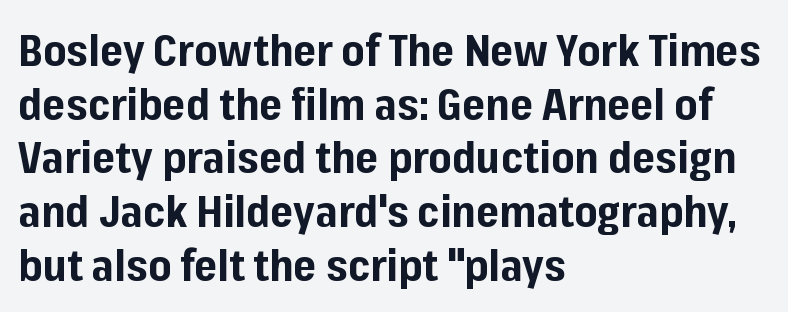
The lettering stays uniformly vertical, giving the passage a roman look. Varying glyph widths throughout — classic text-font behaviour. The compositor pushed each line to the left boundary. To sum up the face: it is a sans, with no serifs.
